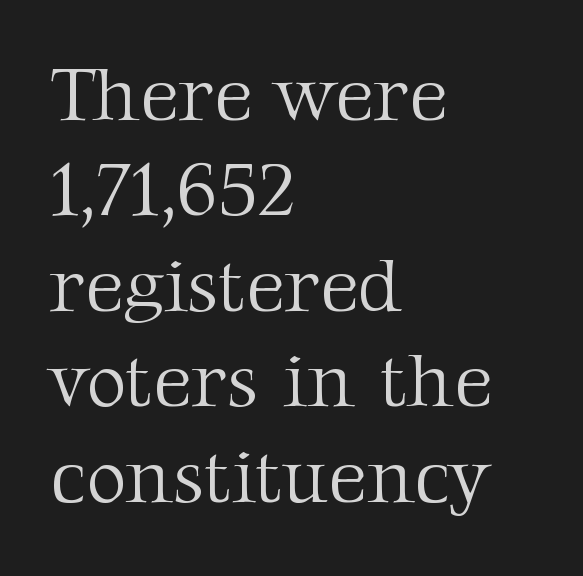
Q: Is the text bold? A: No.
Q: Is the text italic (slanted)? A: No, it is upright.
Q: Is the typeface a serif or a sans-serif typeface? A: Serif.
Q: Is the text underlined? A: No.
Q: How is the paragraph aligned? A: Left-aligned.
Q: Is the spacing between letters normal or unusually wide? A: Normal.
Q: Width (condensed, normal, or wide)? A: Normal.
Q: Stroke contrast? A: Medium.
Q: x-height? A: Medium.
Q: Monospaced? A: No.
